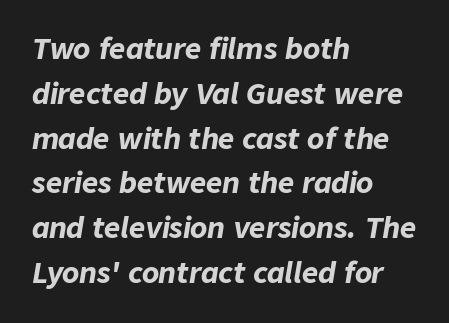
The image shows 28 px bold type, italic (leaning right); set left-aligned, normal line spacing (1.6x), normal letter spacing, not underlined; low stroke contrast and a medium x-height.
